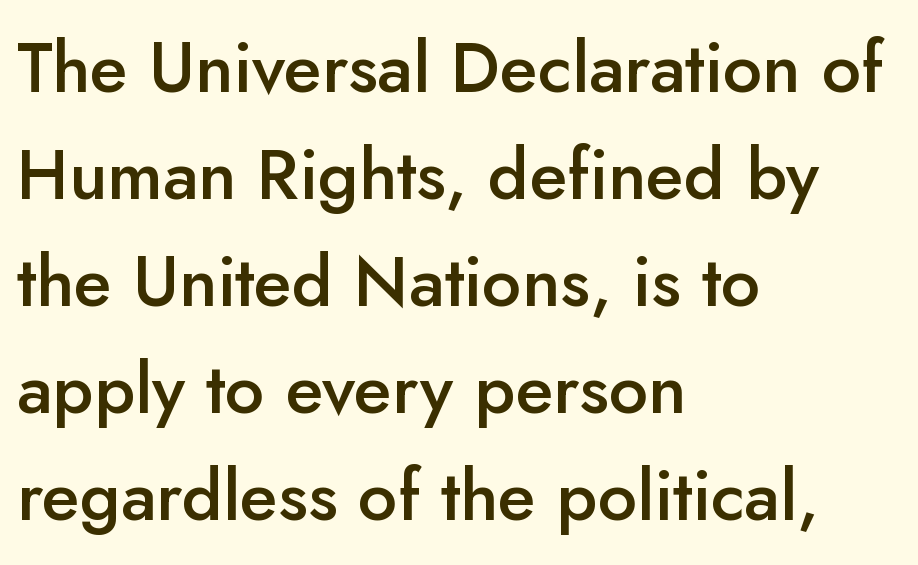
{"serif": "no", "italic": "no", "bold": "semi", "weight": "semibold", "width": "normal", "stroke_contrast": "low", "x_height": "small", "monospaced": "no", "underline": "no", "align": "left", "line_spacing": "normal", "line_spacing_ratio": 1.53, "letter_spacing": "normal", "letter_spacing_em": 0.0, "glyph_px": 70}
